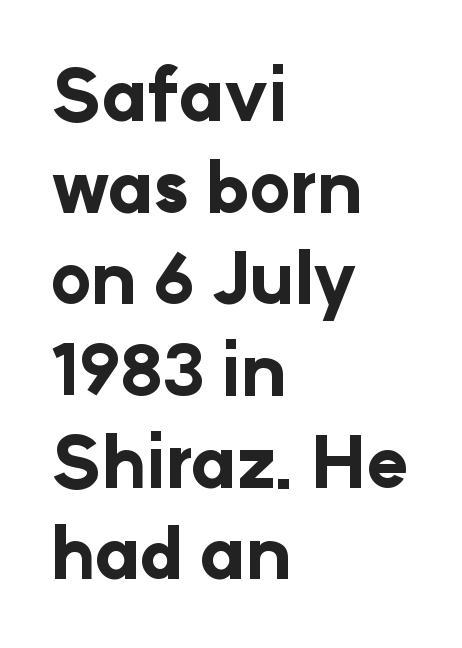
The image shows 70 px bold sans-serif type, upright; set left-aligned, normal line spacing (1.31x), normal letter spacing, not underlined; low stroke contrast and a medium x-height.
